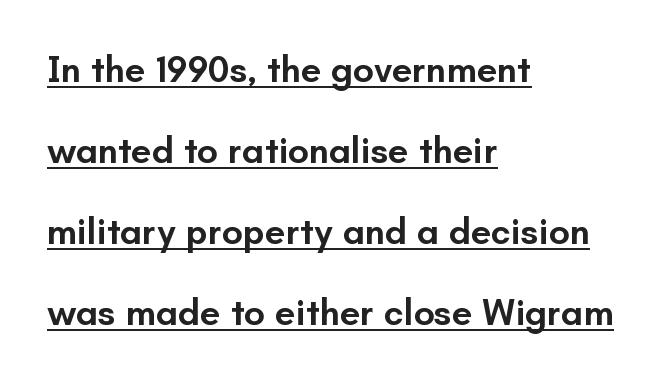
{"serif": "no", "italic": "no", "bold": "semi", "weight": "semibold", "width": "normal", "stroke_contrast": "low", "x_height": "small", "monospaced": "no", "underline": "yes", "align": "left", "line_spacing": "loose", "line_spacing_ratio": 2.19, "letter_spacing": "normal", "letter_spacing_em": 0.0, "glyph_px": 37}
